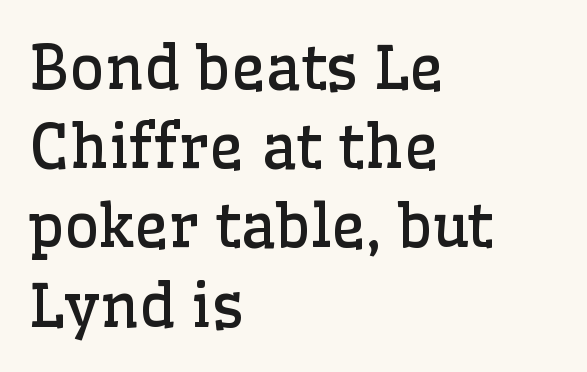
{"serif": "yes", "italic": "no", "bold": "no", "weight": "regular", "width": "normal", "stroke_contrast": "low", "x_height": "medium", "monospaced": "no", "underline": "no", "align": "left", "line_spacing": "normal", "line_spacing_ratio": 1.32, "letter_spacing": "normal", "letter_spacing_em": 0.0, "glyph_px": 60}
